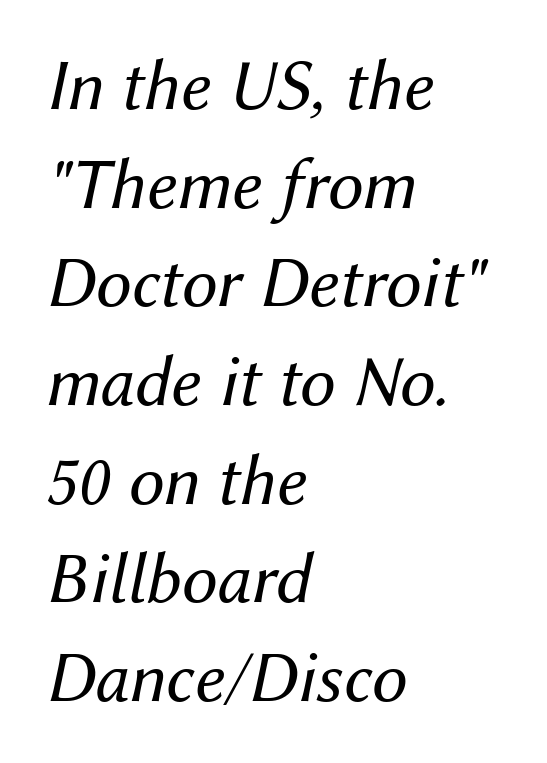
{"italic": "yes", "lean": "right", "slant_degrees": 12, "bold": "no", "weight": "regular", "width": "normal", "stroke_contrast": "medium", "x_height": "medium", "monospaced": "no", "underline": "no", "align": "left", "line_spacing": "normal", "line_spacing_ratio": 1.37, "letter_spacing": "normal", "letter_spacing_em": 0.0, "glyph_px": 72}
